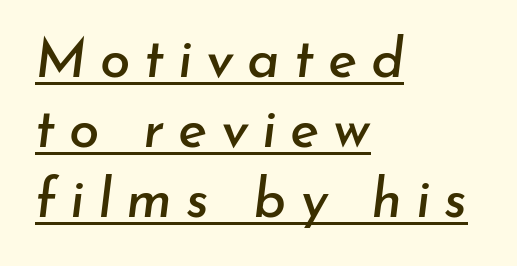
{"italic": "yes", "lean": "right", "slant_degrees": 7, "width": "normal", "stroke_contrast": "low", "x_height": "small", "monospaced": "no", "underline": "yes", "align": "left", "line_spacing": "normal", "line_spacing_ratio": 1.27, "letter_spacing": "wide", "letter_spacing_em": 0.25, "glyph_px": 55}
